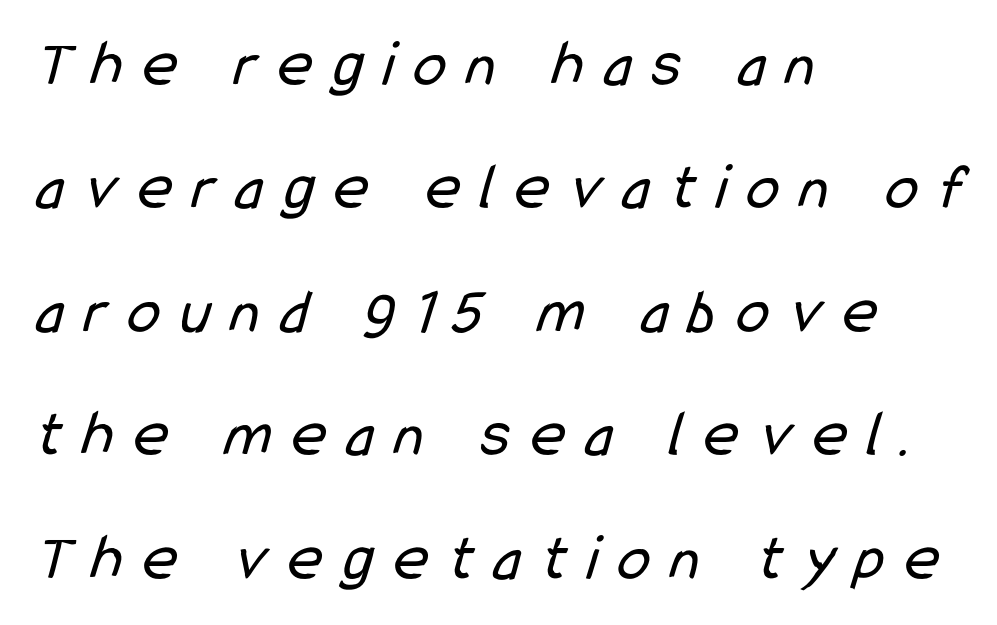
The type family on display is of the sans-serif kind. Each stroke keeps to a modest, everyday thickness or less. Spacing verdict: proportional, widths tailored to each character. The compositor pushed each line to the left boundary. The zone under the glyphs is completely vacant.
